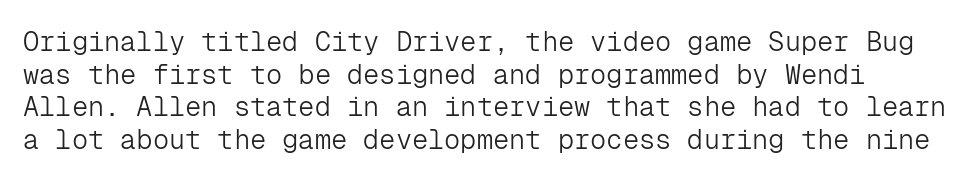
Q: Is the text bold? A: No.
Q: Is the text italic (slanted)? A: No, it is upright.
Q: Is the text underlined? A: No.
Q: Is the spacing between letters normal or unusually wide? A: Normal.
